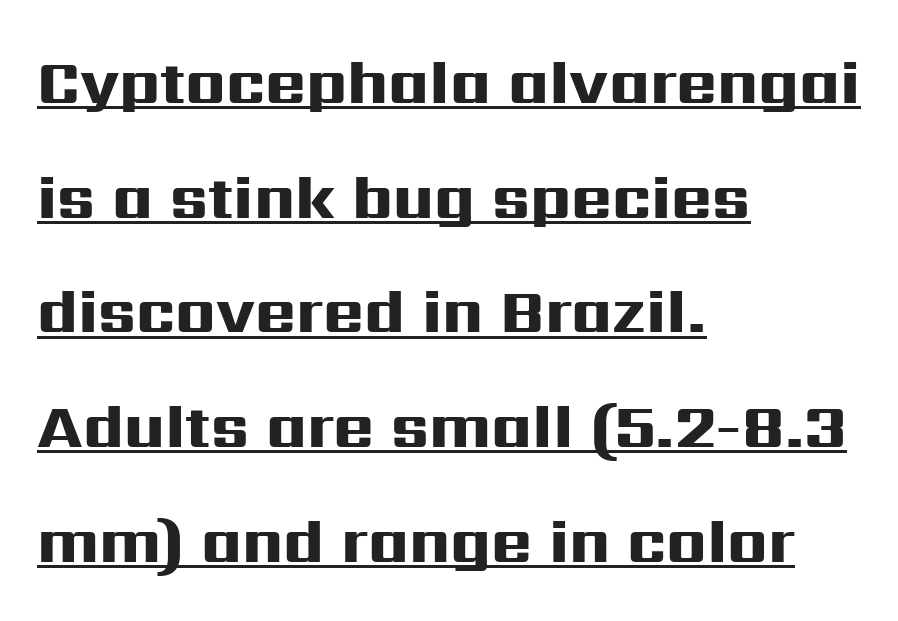
Q: Is the text bold? A: Yes.
Q: Is the text italic (slanted)? A: No, it is upright.
Q: Is the typeface a serif or a sans-serif typeface? A: Sans-serif.
Q: Is the text underlined? A: Yes.
Q: How is the paragraph aligned? A: Left-aligned.
Q: Is the spacing between letters normal or unusually wide? A: Normal.
Q: Width (condensed, normal, or wide)? A: Wide.
Q: Stroke contrast? A: High.
Q: x-height? A: Medium.
Q: Monospaced? A: No.
